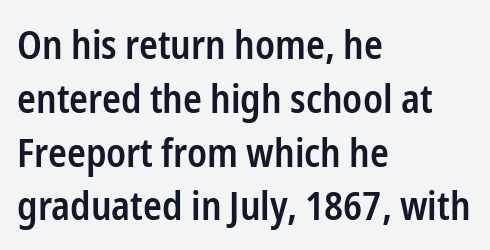
The glyphs in this specimen are sans serif. No word sits above an underline. Its strokes are somewhat broadened, the hallmark of semibold type. Looks like regular typesetting: each glyph gets only the width it needs. The lines in this sample share a left origin and differ only in where they stop.
